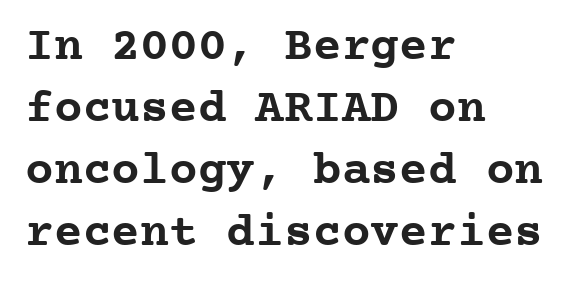
{"serif": "yes", "italic": "no", "bold": "yes", "weight": "semibold", "width": "normal", "stroke_contrast": "low", "x_height": "medium", "monospaced": "yes", "underline": "no", "align": "left", "line_spacing": "normal", "line_spacing_ratio": 1.29, "letter_spacing": "normal", "letter_spacing_em": 0.0, "glyph_px": 48}
